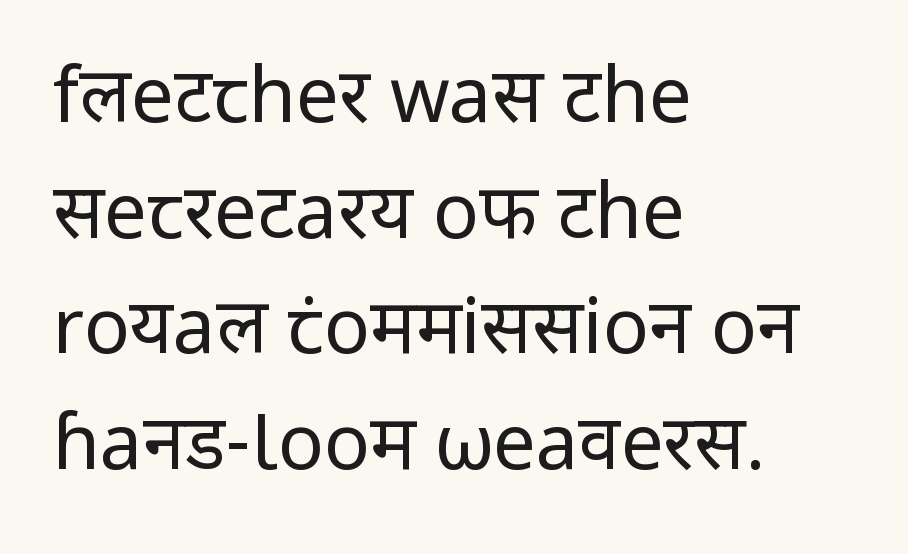
The image shows 76 px regular-weight sans-serif type, upright; set left-aligned, normal line spacing (1.52x), normal letter spacing, not underlined; low stroke contrast and a medium x-height.
